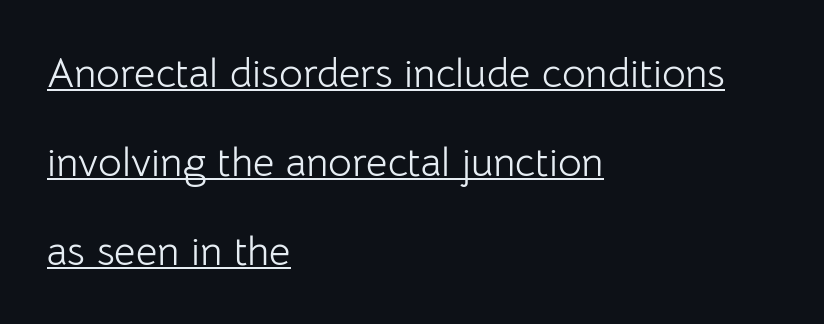
The image shows 41 px light sans-serif type, upright; set left-aligned, loose line spacing (2.17x), normal letter spacing, underlined; low stroke contrast and a medium x-height.
